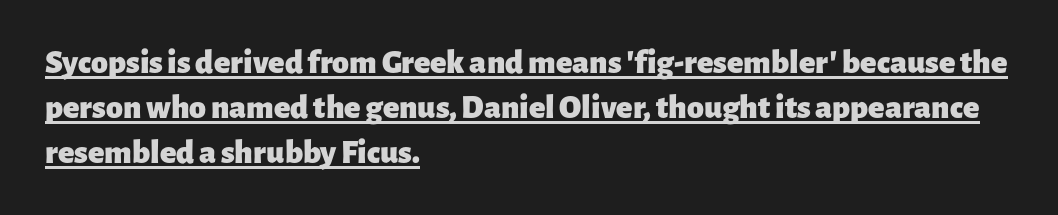
{"serif": "no", "italic": "no", "bold": "yes", "weight": "heavy", "width": "normal", "stroke_contrast": "low", "x_height": "medium", "monospaced": "no", "underline": "yes", "align": "left", "line_spacing": "normal", "line_spacing_ratio": 1.32, "letter_spacing": "normal", "letter_spacing_em": 0.0, "glyph_px": 34}
